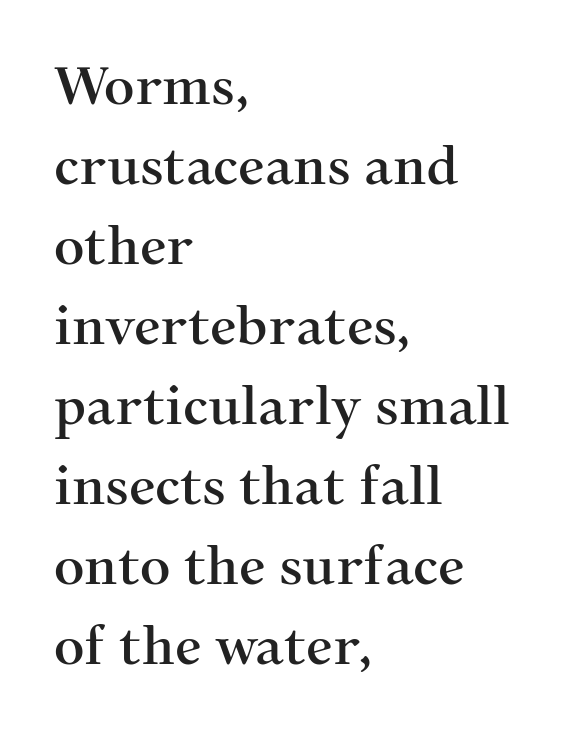
{"serif": "yes", "italic": "no", "width": "normal", "stroke_contrast": "medium", "x_height": "medium", "monospaced": "no", "underline": "no", "align": "left", "line_spacing": "normal", "line_spacing_ratio": 1.51, "letter_spacing": "normal", "letter_spacing_em": 0.0, "glyph_px": 53}
